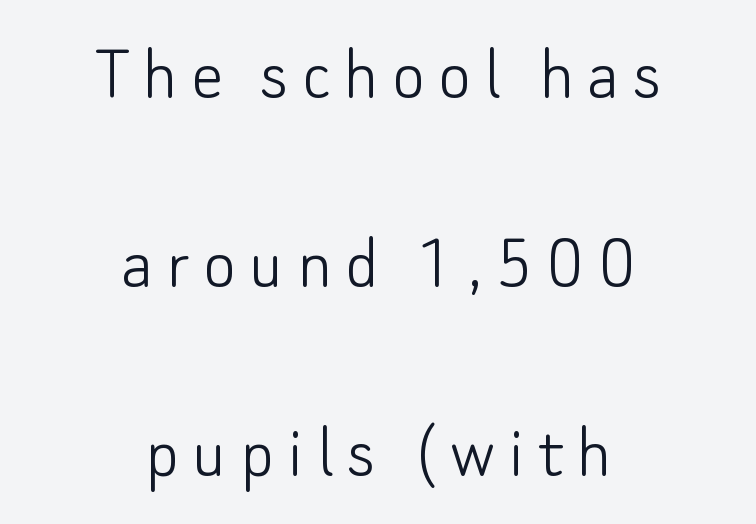
{"serif": "no", "italic": "no", "bold": "no", "weight": "light", "width": "normal", "stroke_contrast": "low", "x_height": "small", "monospaced": "no", "underline": "no", "align": "center", "line_spacing": "loose", "line_spacing_ratio": 2.39, "glyph_px": 79}
